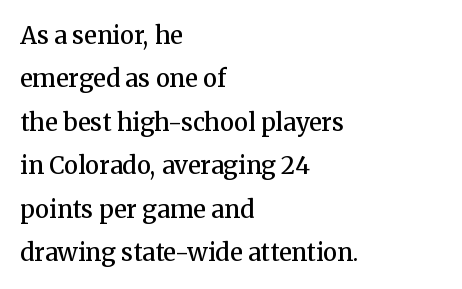
{"italic": "no", "bold": "semi", "underline": "no", "align": "left", "line_spacing_ratio": 1.81, "letter_spacing": "normal", "letter_spacing_em": 0.0, "glyph_px": 24}
